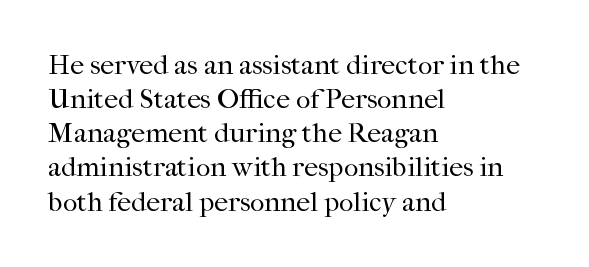
The image shows 28 px regular-weight serif type, upright; set left-aligned, line spacing 1.22x, normal letter spacing, not underlined; high stroke contrast and a medium x-height.
